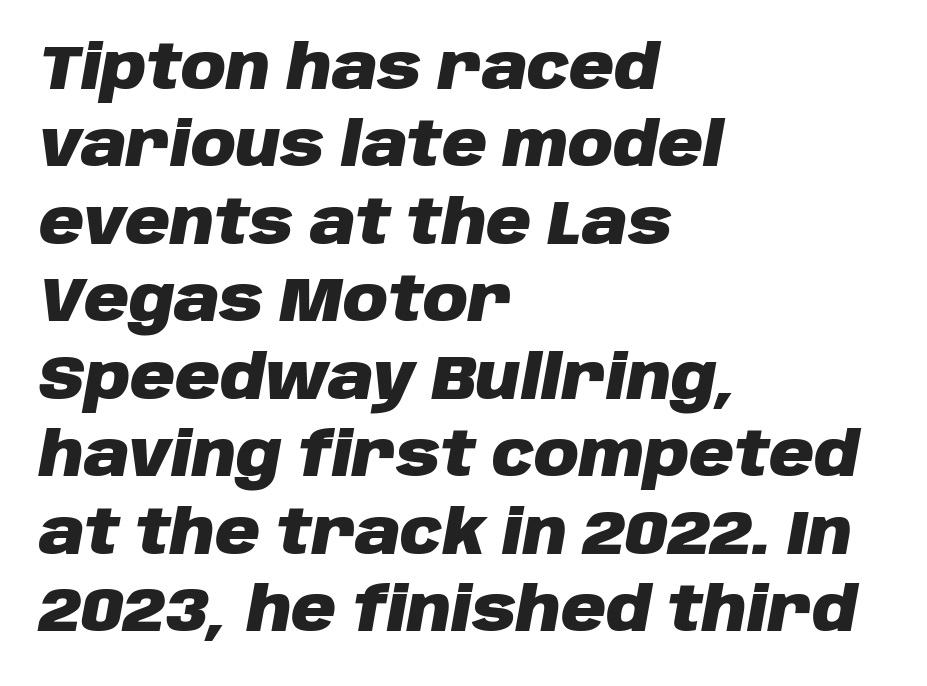
This sample uses an oblique cut, with every glyph tilted off the vertical. Decoration check: the copy has no underline. This is heavy type, rendered in bold. Alignment: flush left. Summary of vertical rhythm: regular, with standard interline spacing.
